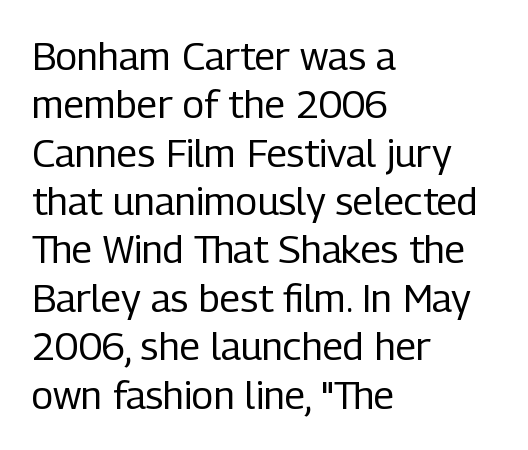
Q: Is the text bold? A: No.
Q: Is the text italic (slanted)? A: No, it is upright.
Q: Is the typeface a serif or a sans-serif typeface? A: Sans-serif.
Q: Is the text underlined? A: No.
Q: How is the paragraph aligned? A: Left-aligned.
Q: Is the spacing between letters normal or unusually wide? A: Normal.
Q: Width (condensed, normal, or wide)? A: Condensed.
Q: Stroke contrast? A: Low.
Q: x-height? A: Medium.
Q: Monospaced? A: No.
